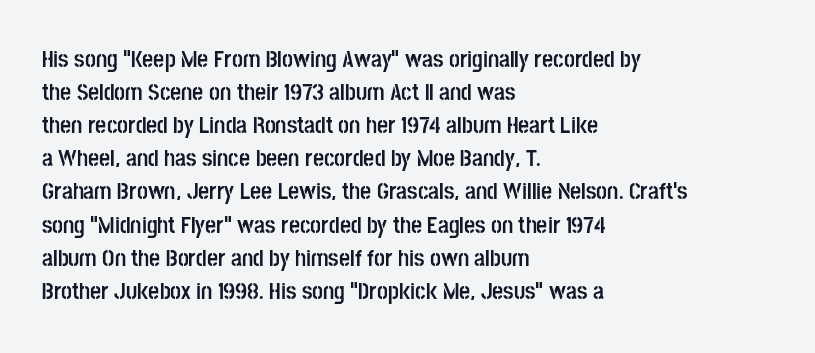
These lines keep a tight, regular rhythm from letter to letter. Heavy-handed strokes throughout: this text is bold. A normal amount of white space separates one row of letters from the next. The font's upright variant was chosen for this text. The string is rendered with underlining switched off. Which margin do the lines hug? The left one — the right edge is uneven.
